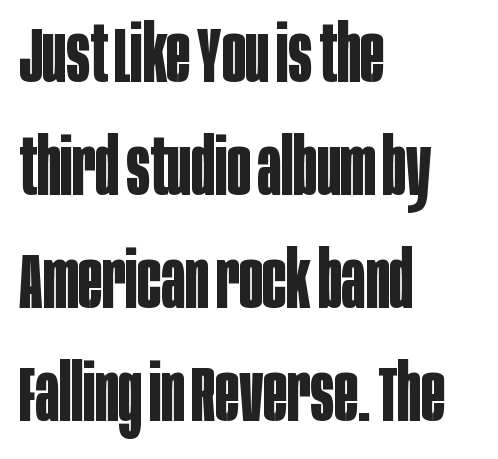
No extra tracking has been applied to these lines. These lines sit exactly where default settings would place them. The sample has been set heavy, in full bold. No word sits above an underline. These lines are set flush left with a ragged right edge.
